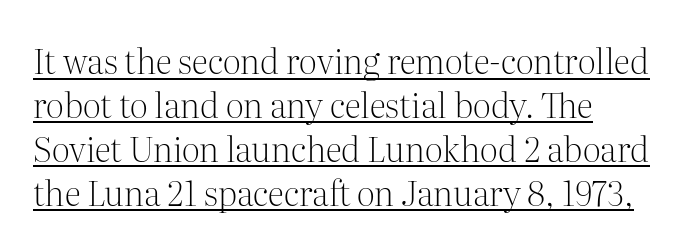
{"serif": "yes", "italic": "no", "bold": "no", "weight": "light", "width": "normal", "stroke_contrast": "medium", "x_height": "medium", "monospaced": "no", "underline": "yes", "line_spacing": "normal", "line_spacing_ratio": 1.29, "letter_spacing": "normal", "letter_spacing_em": 0.0, "glyph_px": 34}
